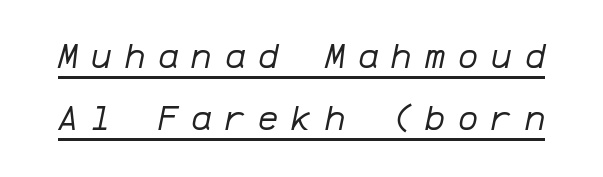
The image shows 34 px regular-weight type, italic (leaning right), monospaced; set line spacing 1.81x, unusually wide letter spacing (+0.38 em), underlined; low stroke contrast and a medium x-height.
